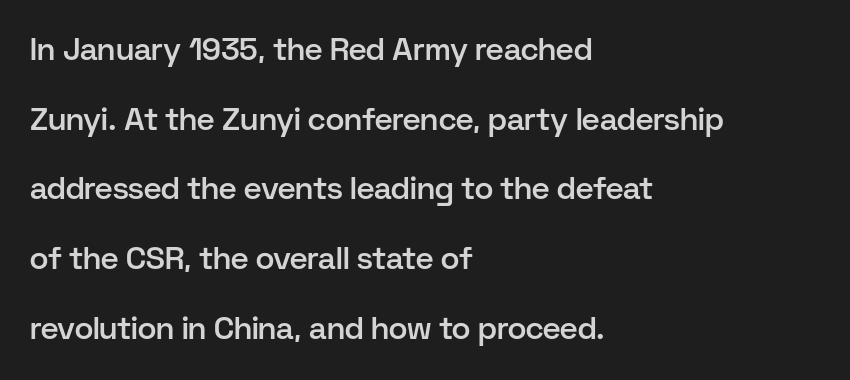
Q: Is the text bold? A: Semi-bold.
Q: Is the text italic (slanted)? A: No, it is upright.
Q: Is the typeface a serif or a sans-serif typeface? A: Sans-serif.
Q: Is the text underlined? A: No.
Q: How is the paragraph aligned? A: Left-aligned.
Q: Is the spacing between letters normal or unusually wide? A: Normal.
Q: Is the spacing between lines tight, normal or loose? A: Loose.
Q: Width (condensed, normal, or wide)? A: Normal.
Q: Stroke contrast? A: Low.
Q: x-height? A: Medium.
Q: Monospaced? A: No.
